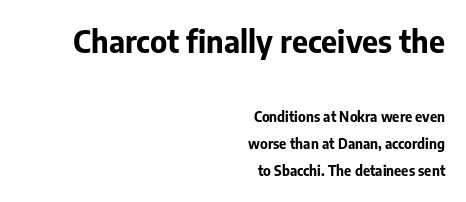
Descenders hang freely into open space. Looks like regular typesetting: each glyph gets only the width it needs. In terms of letterform style, serifs are entirely absent. What's the leading like? Stretched, with rows far apart. This is the regular roman posture of the typeface.
